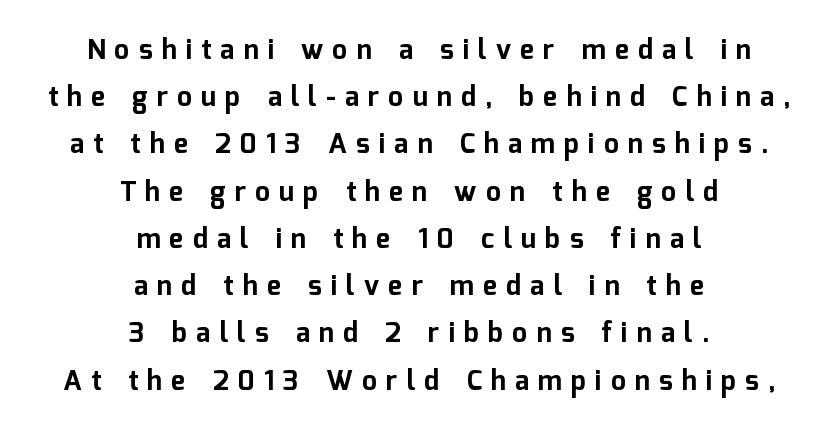
The type sits square on the baseline with zero lean. The whitespace from short lines is split evenly between both sides. The face used here has the dense, thick strokes of a bold. A bare baseline throughout the passage. Students, note that the glyphs here are deliberately spaced far apart.
